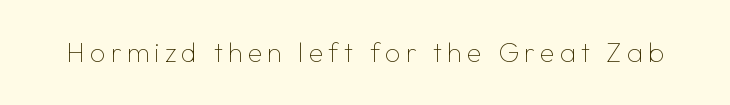
{"italic": "no", "bold": "no", "underline": "no", "glyph_px": 27}
